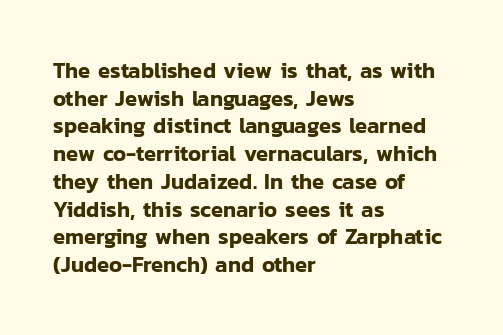
The image shows 22 px text type, upright; set left-aligned, normal line spacing (1.26x), normal letter spacing, not underlined.
